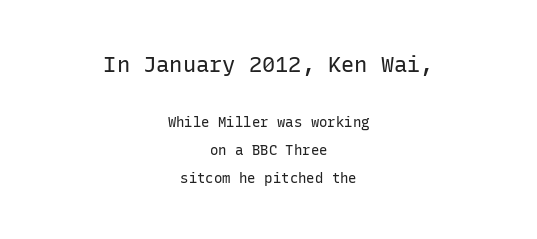
{"italic": "no", "bold": "no", "underline": "no", "align": "center", "line_spacing": "loose", "line_spacing_ratio": 2.01, "letter_spacing": "normal", "letter_spacing_em": 0.0, "larger_block": "first", "size_ratio": 1.57, "glyph_px": 22}
